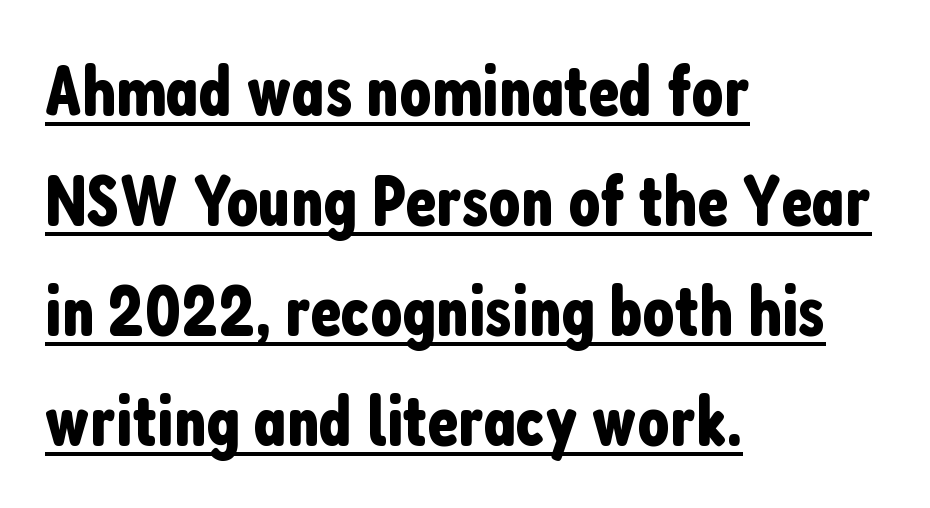
Caption: multi-line text, flush left, ragged right. The rendering uses the underline text-decoration. Is this a fixed-width face? No — the glyphs have proportional, varying widths. A typesetter would label this face a sans. Compared with typical paragraphs, the rows here are spaced about the same. This is the regular roman posture of the typeface.
